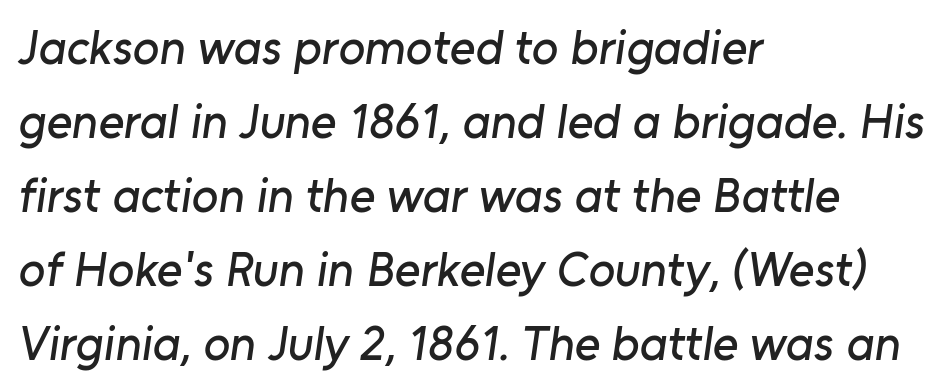
The image shows 49 px sans-serif type; set left-aligned, normal line spacing (1.51x), normal letter spacing, not underlined; low stroke contrast and a medium x-height.
